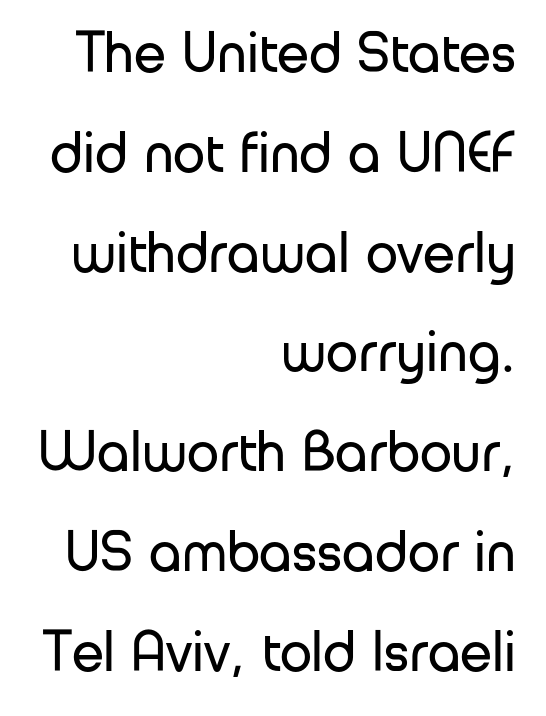
Q: Is the text bold? A: No.
Q: Is the text italic (slanted)? A: No, it is upright.
Q: Is the typeface a serif or a sans-serif typeface? A: Sans-serif.
Q: Is the text underlined? A: No.
Q: How is the paragraph aligned? A: Right-aligned.
Q: Is the spacing between letters normal or unusually wide? A: Normal.
Q: Width (condensed, normal, or wide)? A: Normal.
Q: Stroke contrast? A: Low.
Q: x-height? A: Medium.
Q: Monospaced? A: No.
